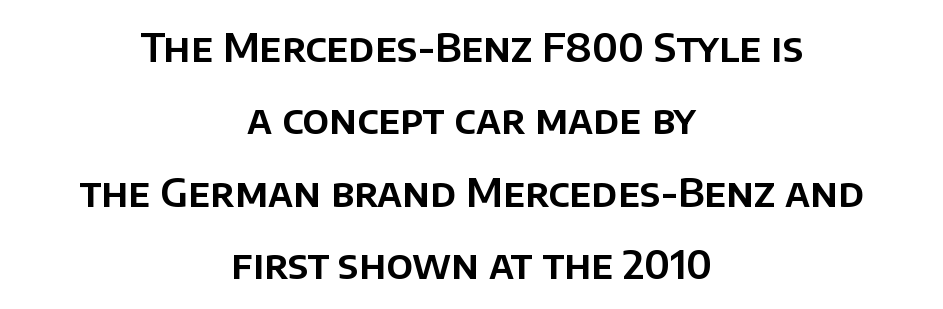
{"serif": "no", "italic": "no", "width": "normal", "stroke_contrast": "low", "x_height": "large", "monospaced": "no", "underline": "no", "align": "center", "line_spacing_ratio": 1.81, "letter_spacing": "normal", "letter_spacing_em": 0.0, "glyph_px": 40}
